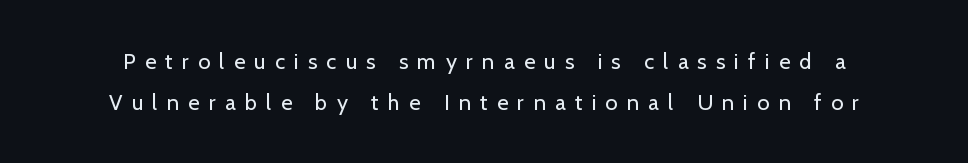
Letter spacing: wide. Nobody drew a line under any word here. Is there any slant? The stems are plumb. A light-to-regular cut is what we see here.
